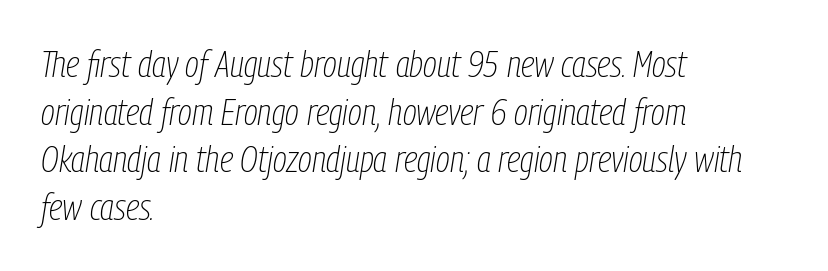
{"italic": "yes", "lean": "right", "slant_degrees": 9, "bold": "no", "weight": "thin", "width": "condensed", "stroke_contrast": "low", "x_height": "medium", "monospaced": "no", "underline": "no", "align": "left", "line_spacing": "normal", "line_spacing_ratio": 1.29, "letter_spacing": "normal", "letter_spacing_em": 0.0, "glyph_px": 37}
